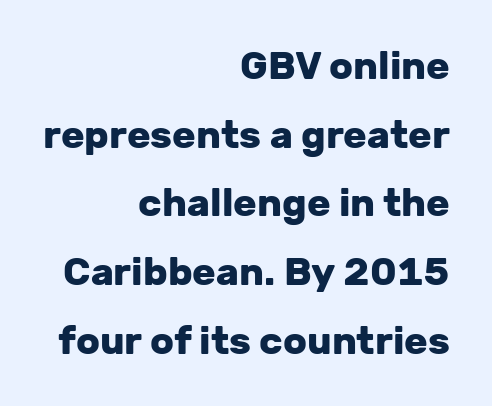
The image shows 39 px heavy sans-serif type, upright; set right-aligned, line spacing 1.76x, normal letter spacing, not underlined; low stroke contrast and a medium x-height.
